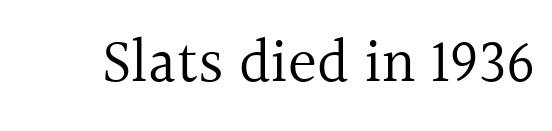
{"serif": "yes", "italic": "no", "bold": "no", "weight": "regular", "width": "normal", "x_height": "medium", "monospaced": "no", "underline": "no", "letter_spacing": "normal", "letter_spacing_em": 0.0, "glyph_px": 61}
